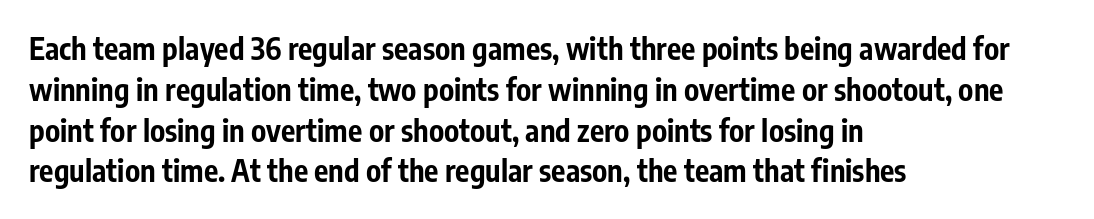
The image shows 30 px bold, condensed sans-serif type, upright; set left-aligned, normal line spacing (1.36x), normal letter spacing, not underlined; low stroke contrast and a medium x-height.
